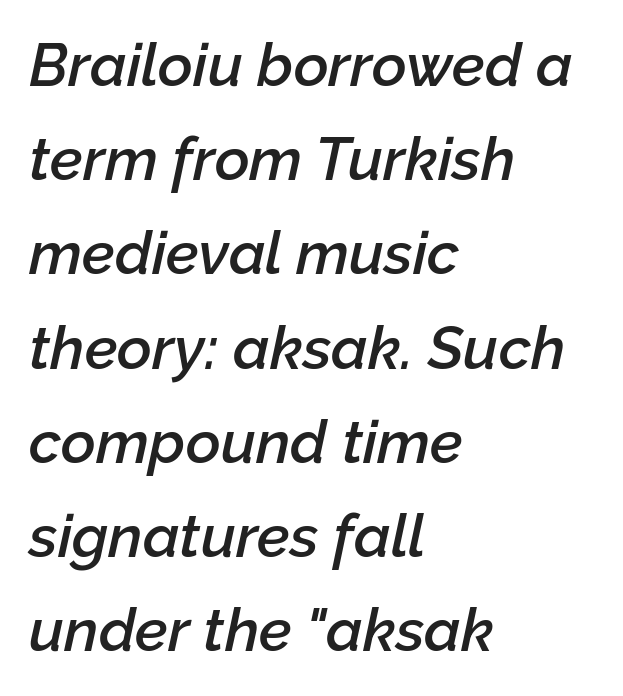
The image shows 60 px semibold type, italic (leaning right); set left-aligned, normal line spacing (1.57x), normal letter spacing, not underlined; low stroke contrast and a medium x-height.
